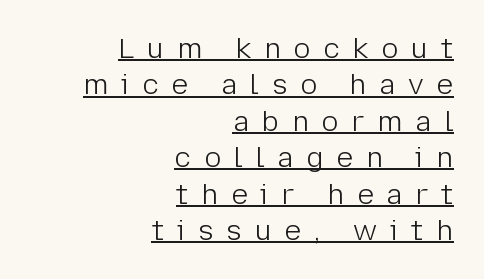
The image shows 28 px light sans-serif type, upright; set right-aligned, normal line spacing (1.3x), unusually wide letter spacing (+0.46 em), underlined; low stroke contrast and a medium x-height.
